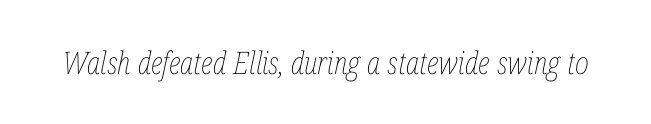
Q: Is the text bold? A: No.
Q: Is the text italic (slanted)? A: Yes, it leans right by about 12 degrees.
Q: Is the text underlined? A: No.
Q: Is the spacing between letters normal or unusually wide? A: Normal.
Q: Width (condensed, normal, or wide)? A: Condensed.
Q: Stroke contrast? A: Low.
Q: x-height? A: Medium.
Q: Monospaced? A: No.
